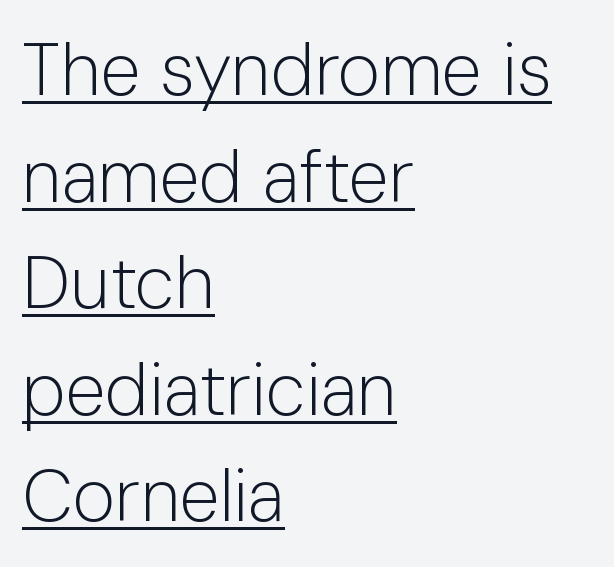
{"serif": "no", "italic": "no", "bold": "no", "weight": "light", "width": "normal", "stroke_contrast": "low", "x_height": "medium", "monospaced": "no", "underline": "yes", "align": "left", "line_spacing": "normal", "line_spacing_ratio": 1.46, "letter_spacing": "normal", "letter_spacing_em": 0.0, "glyph_px": 73}
